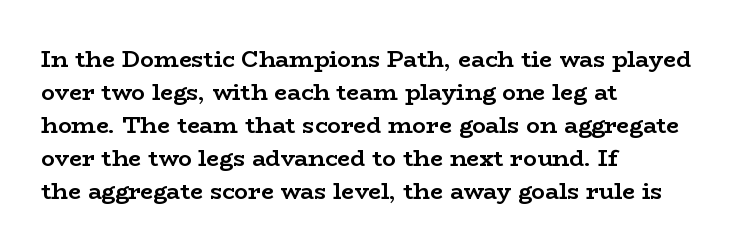
The image shows 23 px bold type, upright; set left-aligned, normal line spacing (1.43x), normal letter spacing, not underlined.
